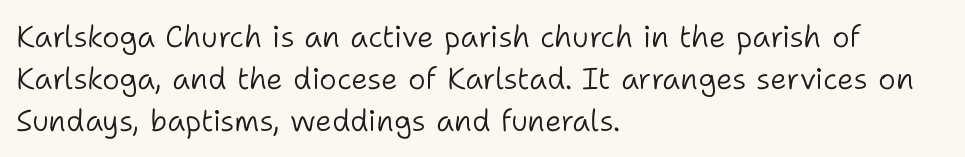
The image shows 30 px light sans-serif type, upright; set left-aligned, normal line spacing (1.4x), normal letter spacing, not underlined; low stroke contrast and a medium x-height.
